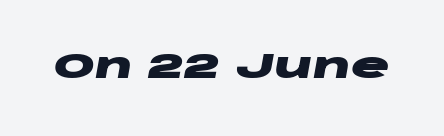
Letters rest on an invisible, unmarked baseline. Set as a true bold cut, around the 700 mark. Looks like regular typesetting: each glyph gets only the width it needs. This is oblique type, the kind used for emphasis or titles. Students, note that the glyphs here touch the page at normal intervals.
